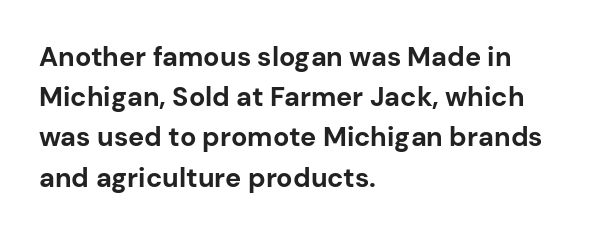
Q: Is the text bold? A: Yes.
Q: Is the text italic (slanted)? A: No, it is upright.
Q: Is the text underlined? A: No.
Q: How is the paragraph aligned? A: Left-aligned.
Q: Is the spacing between letters normal or unusually wide? A: Normal.
Q: Is the spacing between lines tight, normal or loose? A: Normal.
